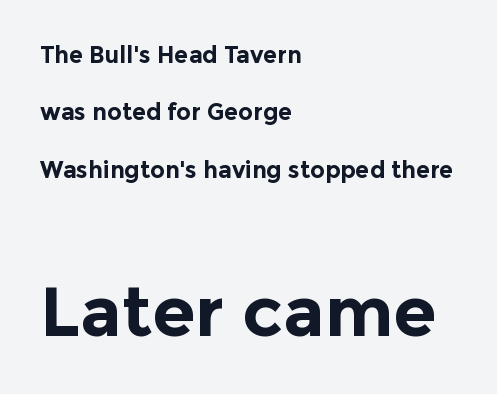
Q: Is the text bold? A: Yes.
Q: Is the text italic (slanted)? A: No, it is upright.
Q: Is the typeface a serif or a sans-serif typeface? A: Sans-serif.
Q: Is the text underlined? A: No.
Q: How is the paragraph aligned? A: Left-aligned.
Q: Is the spacing between letters normal or unusually wide? A: Normal.
Q: Is the spacing between lines tight, normal or loose? A: Loose.
Q: Which block of text is set in a larger size, the first (top) or the second (bottom)? A: The second (bottom) one.
Q: Width (condensed, normal, or wide)? A: Normal.
Q: x-height? A: Medium.
Q: Monospaced? A: No.
